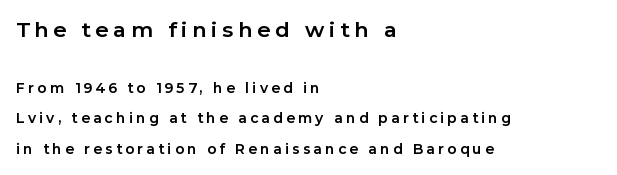
Q: Is the text bold? A: Yes.
Q: Is the text italic (slanted)? A: No, it is upright.
Q: Is the text underlined? A: No.
Q: How is the paragraph aligned? A: Left-aligned.
Q: Is the spacing between letters normal or unusually wide? A: Unusually wide.
Q: Is the spacing between lines tight, normal or loose? A: Loose.
Q: Which block of text is set in a larger size, the first (top) or the second (bottom)? A: The first (top) one.
